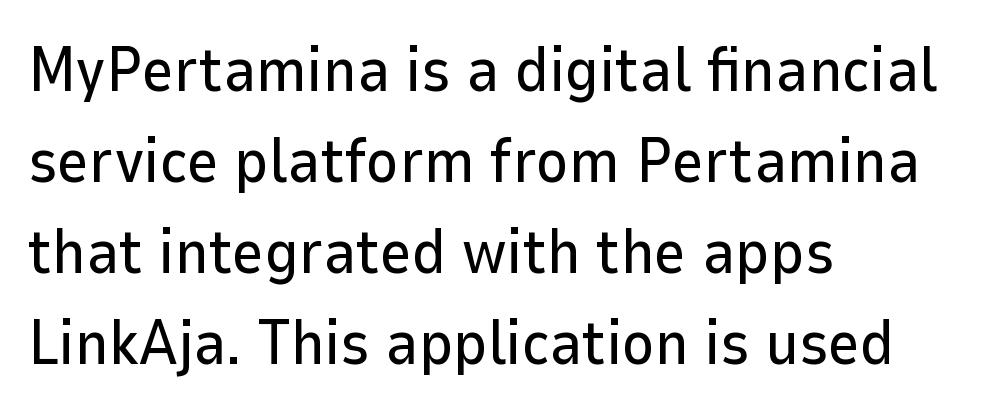
In terms of letterspacing, this is plain default setting. Which margin do the lines hug? The left one — the right edge is uneven. The leading is moderate, giving the passage an even texture. Do the characters align in a grid? No, the font is proportional.
